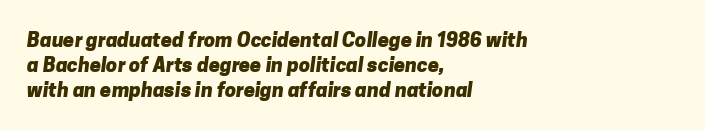
{"bold": "yes", "underline": "no", "align": "left", "line_spacing": "normal", "line_spacing_ratio": 1.26, "letter_spacing": "normal", "letter_spacing_em": 0.0, "glyph_px": 20}
